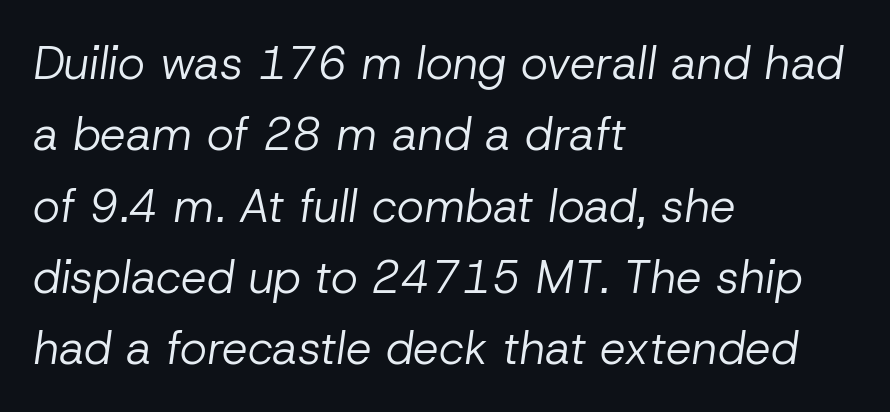
Q: Is the text bold? A: No.
Q: Is the text italic (slanted)? A: Yes, it leans right by about 8 degrees.
Q: Is the text underlined? A: No.
Q: How is the paragraph aligned? A: Left-aligned.
Q: Is the spacing between letters normal or unusually wide? A: Normal.
Q: Is the spacing between lines tight, normal or loose? A: Normal.
Q: Width (condensed, normal, or wide)? A: Normal.
Q: Stroke contrast? A: Low.
Q: x-height? A: Medium.
Q: Monospaced? A: No.
